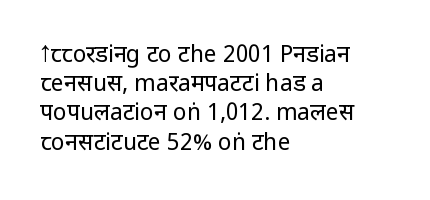
Q: Is the text bold? A: No.
Q: Is the text italic (slanted)? A: No, it is upright.
Q: Is the text underlined? A: No.
Q: How is the paragraph aligned? A: Left-aligned.
Q: Is the spacing between letters normal or unusually wide? A: Normal.
Q: Is the spacing between lines tight, normal or loose? A: Normal.
